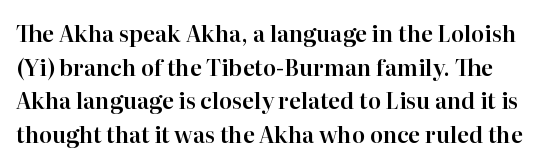
{"italic": "no", "underline": "no", "line_spacing": "normal", "line_spacing_ratio": 1.53, "letter_spacing": "normal", "letter_spacing_em": 0.0, "glyph_px": 22}
